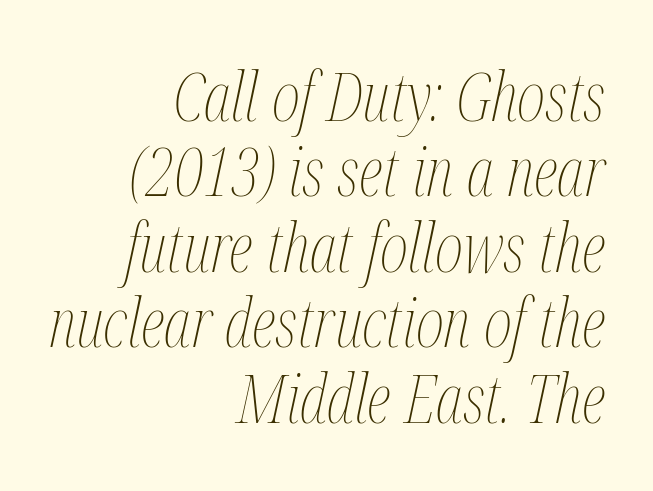
The image shows 68 px thin, condensed type, italic (leaning right); set right-aligned, tight line spacing (1.11x), normal letter spacing, not underlined; medium stroke contrast and a medium x-height.
